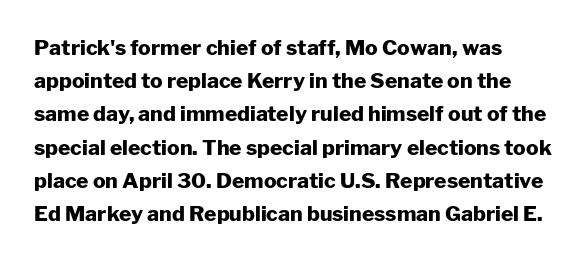
{"italic": "no", "bold": "yes", "underline": "no", "line_spacing": "normal", "line_spacing_ratio": 1.58, "letter_spacing": "normal", "letter_spacing_em": 0.0, "glyph_px": 21}
